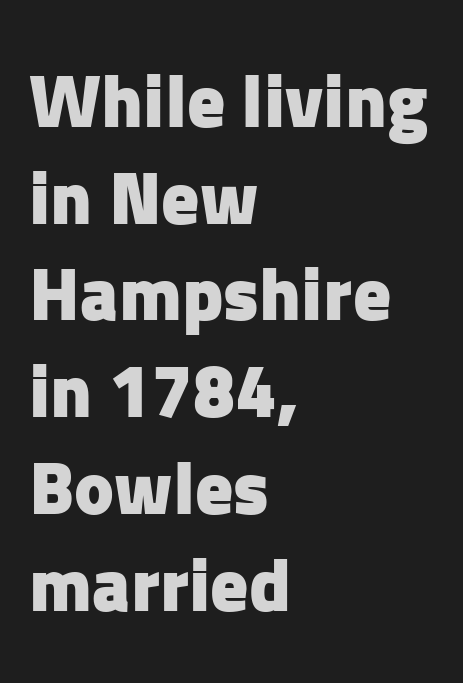
The strip under each line holds only bare page. The rendering uses natural spacing where letterforms have individual widths. If you drew a ruler down the left edge, every line would touch it. Glyph-to-glyph distance matches everyday printed text. Caption: bold face, heavy strokes.
